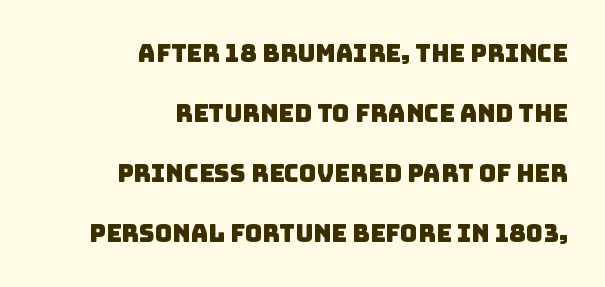
The image shows 24 px text type; set right-aligned, loose line spacing (2.5x), normal letter spacing, not underlined.
